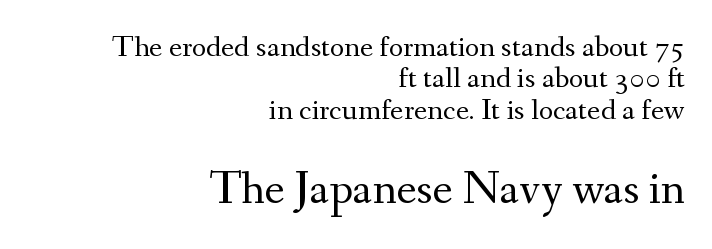
The image shows 47 px regular-weight serif type, upright; set right-aligned, tight line spacing (1.01x), normal letter spacing, not underlined; the second (bottom) block is 1.52x larger; medium stroke contrast and a small x-height.
